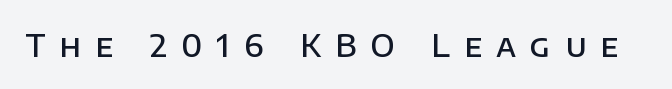
Q: Is the text bold? A: Semi-bold.
Q: Is the text italic (slanted)? A: No, it is upright.
Q: Is the typeface a serif or a sans-serif typeface? A: Sans-serif.
Q: Is the text underlined? A: No.
Q: Is the spacing between letters normal or unusually wide? A: Unusually wide.
Q: Width (condensed, normal, or wide)? A: Normal.
Q: Stroke contrast? A: Low.
Q: x-height? A: Large.
Q: Monospaced? A: No.
